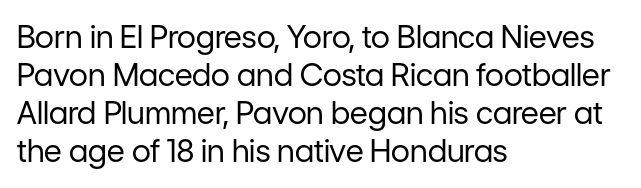
{"serif": "no", "italic": "no", "bold": "no", "weight": "regular", "width": "normal", "stroke_contrast": "low", "x_height": "medium", "monospaced": "no", "underline": "no", "align": "left", "line_spacing_ratio": 1.23, "letter_spacing": "normal", "letter_spacing_em": 0.0, "glyph_px": 31}
